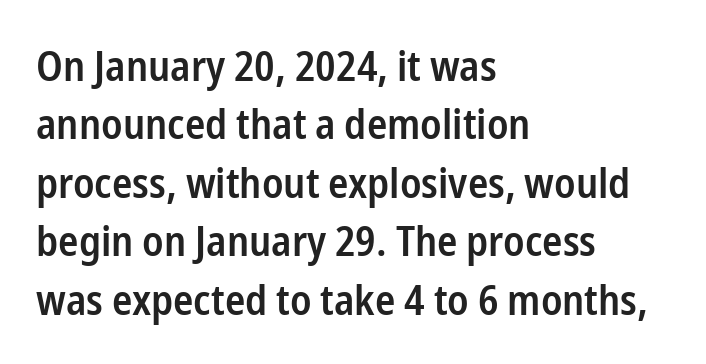
{"serif": "no", "italic": "no", "bold": "semi", "weight": "semibold", "width": "condensed", "stroke_contrast": "low", "x_height": "medium", "monospaced": "no", "underline": "no", "align": "left", "line_spacing": "normal", "line_spacing_ratio": 1.39, "letter_spacing": "normal", "letter_spacing_em": 0.0, "glyph_px": 42}
